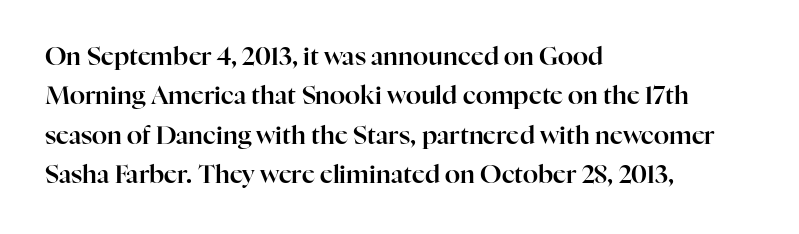
Q: Is the text italic (slanted)? A: No, it is upright.
Q: Is the text underlined? A: No.
Q: How is the paragraph aligned? A: Left-aligned.
Q: Is the spacing between letters normal or unusually wide? A: Normal.
Q: Is the spacing between lines tight, normal or loose? A: Normal.
